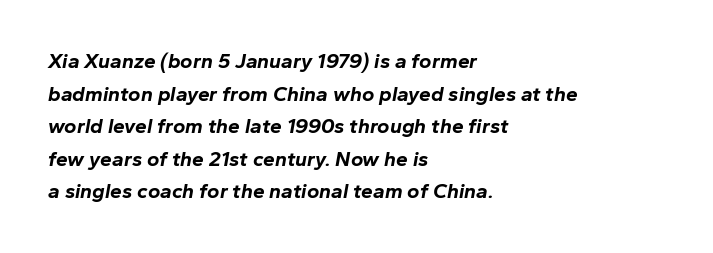
The image shows 21 px bold type, italic (leaning right); set left-aligned, normal line spacing (1.55x), normal letter spacing, not underlined.
